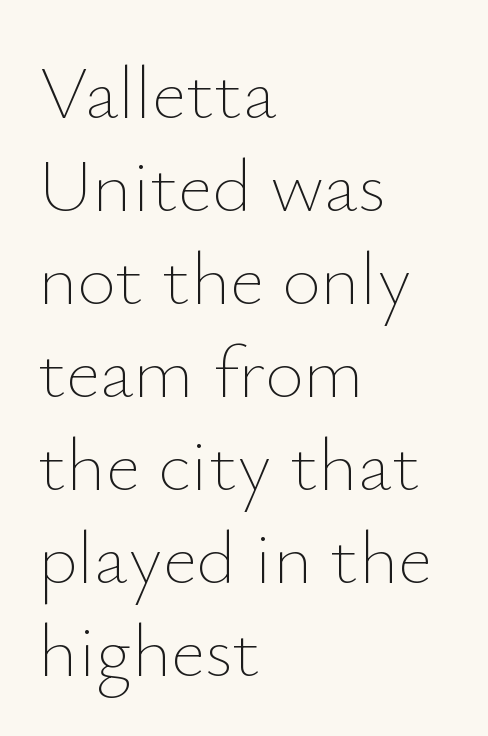
Q: Is the text bold? A: No.
Q: Is the text italic (slanted)? A: No, it is upright.
Q: Is the text underlined? A: No.
Q: How is the paragraph aligned? A: Left-aligned.
Q: Is the spacing between letters normal or unusually wide? A: Normal.
Q: Width (condensed, normal, or wide)? A: Normal.
Q: Stroke contrast? A: Low.
Q: x-height? A: Small.
Q: Monospaced? A: No.
